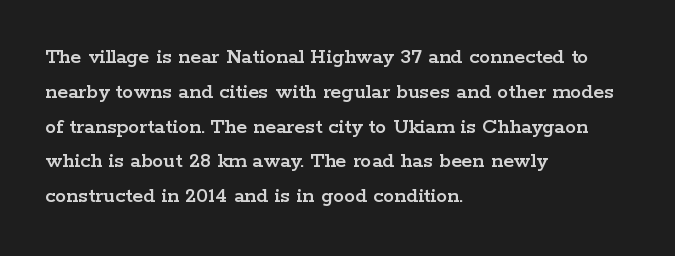
The letters stand straight up with perfectly vertical stems. The strip under each line holds only bare page. Each new line begins a customary step beneath the previous one. Inter-character spacing is left at the font's built-in metrics. The paragraph shown leans on its left margin.
